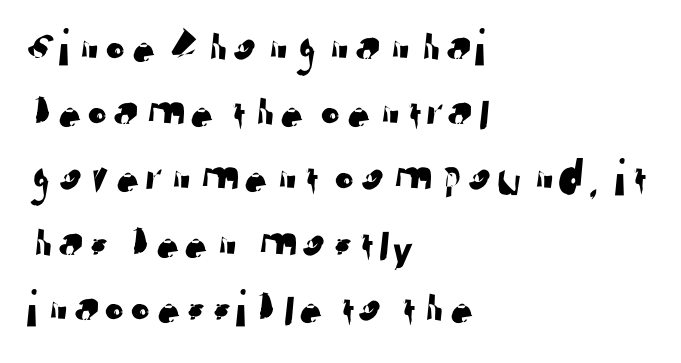
{"serif": "no", "width": "normal", "stroke_contrast": "low", "x_height": "medium", "monospaced": "no", "underline": "no", "align": "left", "line_spacing_ratio": 1.23, "letter_spacing": "normal", "letter_spacing_em": 0.0, "glyph_px": 53}
